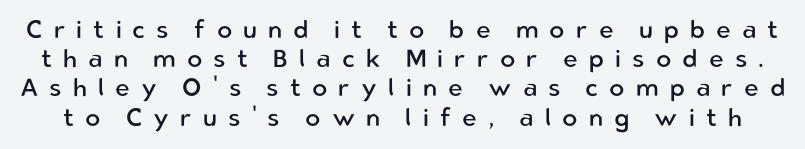
{"italic": "no", "bold": "no", "underline": "no", "line_spacing_ratio": 1.17, "letter_spacing": "wide", "letter_spacing_em": 0.44, "glyph_px": 25}
